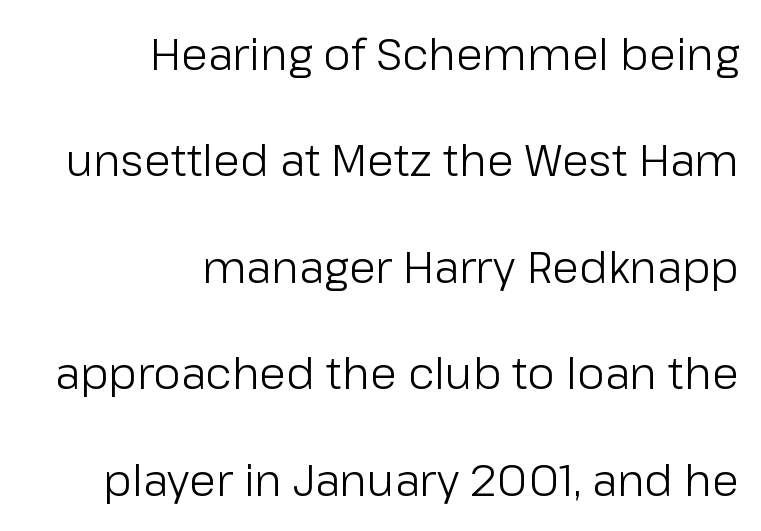
Rows of type keep a wide berth in the vertical direction. The ragged edge is on the left, which tells us the setting is flush right. Characters follow at the spacing the type designer built in. Do the characters align in a grid? No, the font is proportional. The type family on display is of the sans-serif kind.
